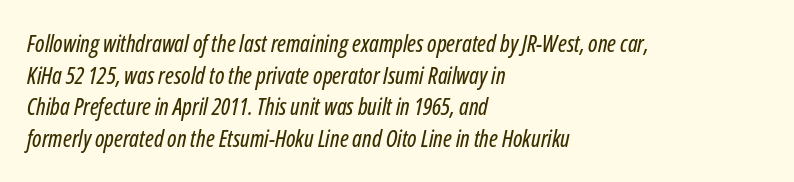
Honestly, there is no underline to notice here at all. Layout note: lines flush left. Line spacing here is normal. Emphasis-style slanted type is in use. Tracking here is standard; glyphs follow each other at the usual distance.
